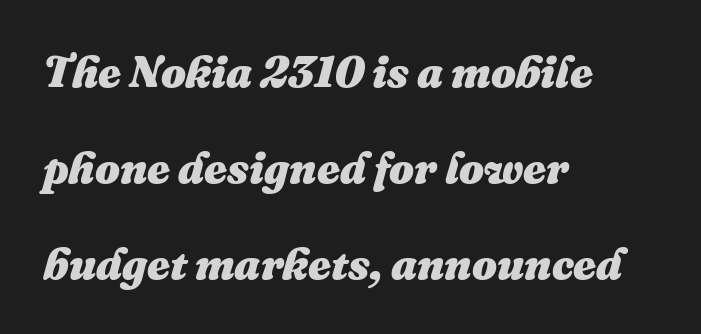
{"italic": "yes", "lean": "right", "slant_degrees": 16, "bold": "yes", "weight": "heavy", "width": "normal", "stroke_contrast": "medium", "x_height": "medium", "monospaced": "no", "underline": "no", "align": "left", "line_spacing": "loose", "line_spacing_ratio": 2.18, "letter_spacing": "normal", "letter_spacing_em": 0.0, "glyph_px": 44}
